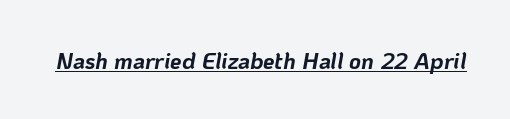
The image shows 23 px bold type, italic (leaning right); set normal letter spacing, underlined.
